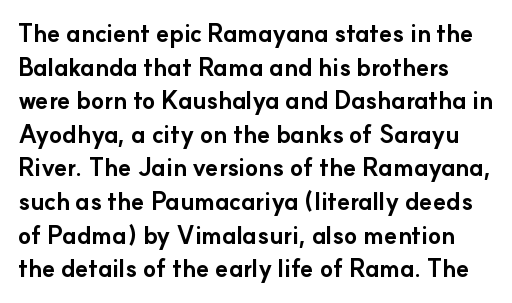
The image shows 24 px bold type, upright; set normal line spacing (1.4x), normal letter spacing, not underlined.
